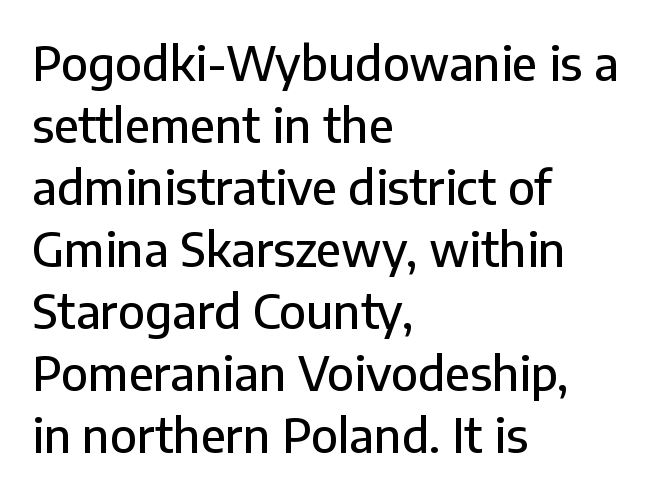
Q: Is the text italic (slanted)? A: No, it is upright.
Q: Is the typeface a serif or a sans-serif typeface? A: Sans-serif.
Q: Is the text underlined? A: No.
Q: How is the paragraph aligned? A: Left-aligned.
Q: Is the spacing between letters normal or unusually wide? A: Normal.
Q: Is the spacing between lines tight, normal or loose? A: Normal.
Q: Width (condensed, normal, or wide)? A: Normal.
Q: Stroke contrast? A: Low.
Q: x-height? A: Medium.
Q: Monospaced? A: No.
